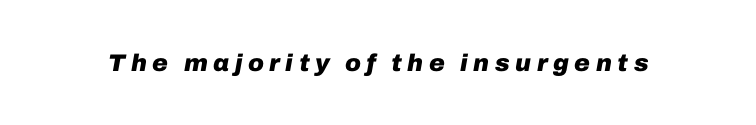
Q: Is the text bold? A: Yes.
Q: Is the text italic (slanted)? A: Yes, it leans right by about 10 degrees.
Q: Is the text underlined? A: No.
Q: Is the spacing between letters normal or unusually wide? A: Unusually wide.
